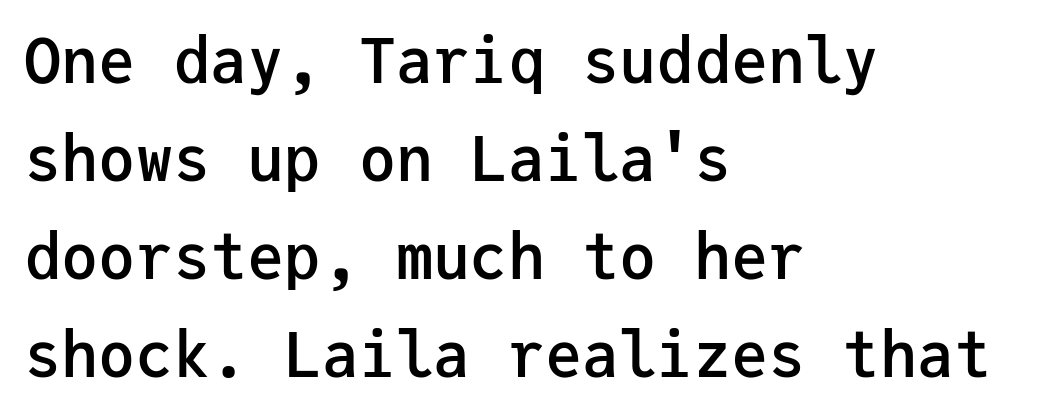
{"serif": "no", "italic": "no", "bold": "semi", "weight": "semibold", "width": "normal", "stroke_contrast": "low", "x_height": "medium", "monospaced": "yes", "underline": "no", "align": "left", "line_spacing": "normal", "line_spacing_ratio": 1.58, "letter_spacing": "normal", "letter_spacing_em": 0.0, "glyph_px": 62}
